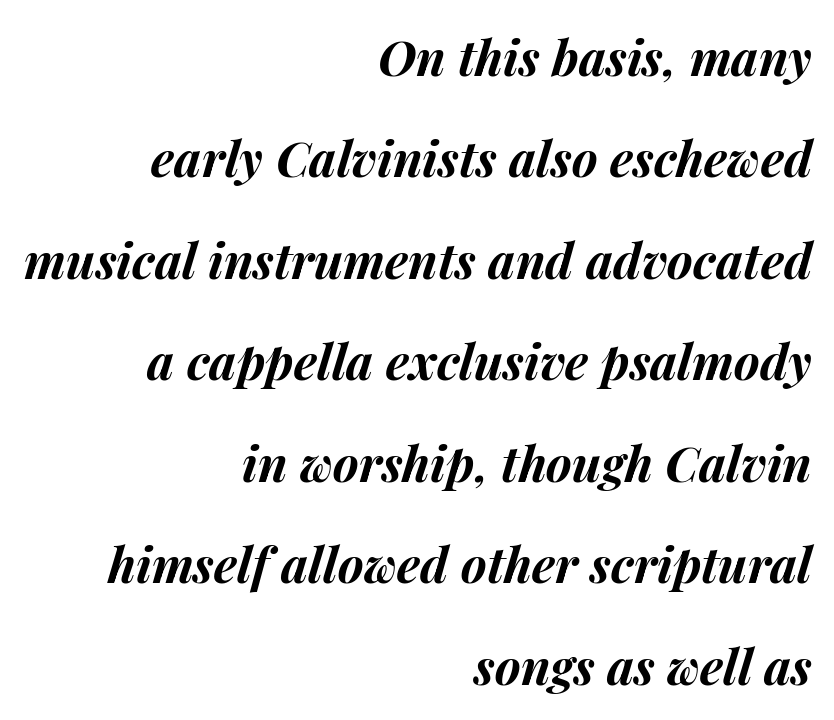
The image shows 49 px bold type, italic (leaning right); set right-aligned, loose line spacing (2.07x), normal letter spacing, not underlined; medium stroke contrast and a medium x-height.
